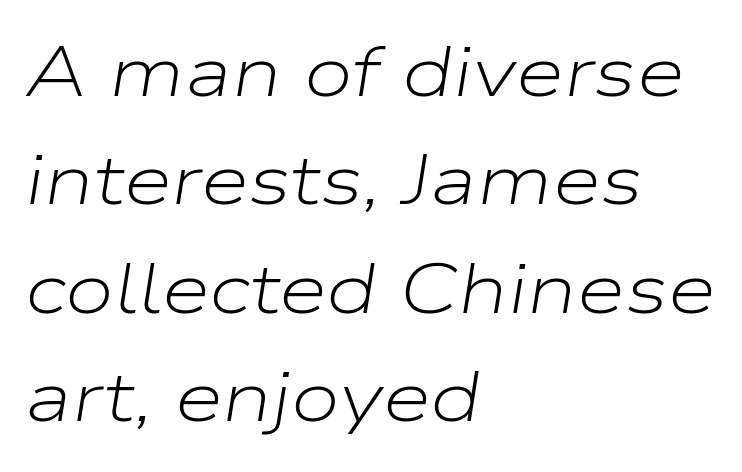
The image shows 70 px light, wide type, italic (leaning right); set left-aligned, normal line spacing (1.55x), normal letter spacing, not underlined; low stroke contrast and a medium x-height.
